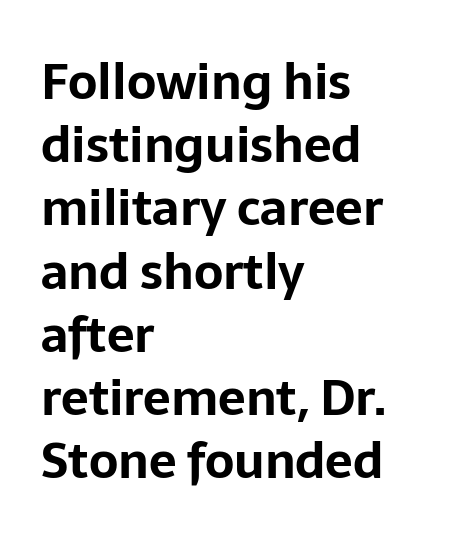
Plain, unruled lines of type. Is this a sans? Yes — the strokes have no serifs. Varying glyph widths throughout — classic text-font behaviour. Here the glyphs are tracked normally, forming tight word shapes. Alignment: flush left.
